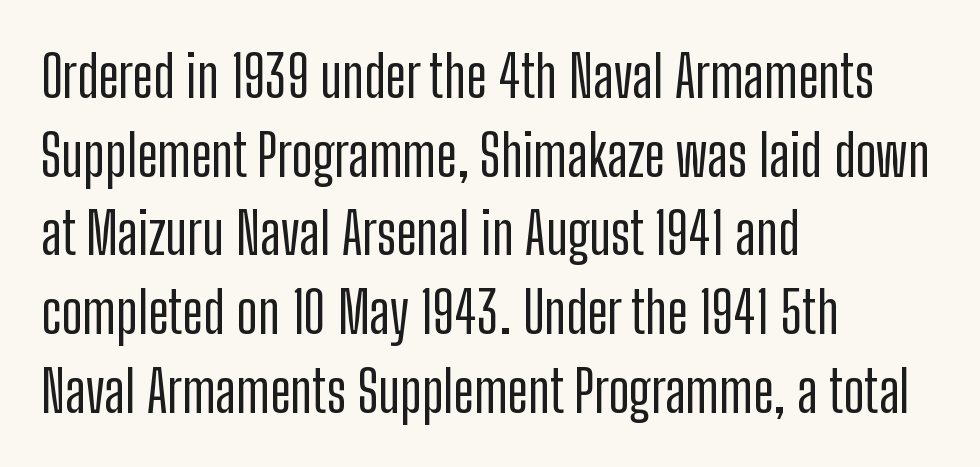
Leading: standard. This sample uses plain, unmodified letter spacing. The letters advance in unequal steps, a hallmark of proportional type. Posture: straight, roman, zero tilt. Typographically, this falls in the sans-serif category.
